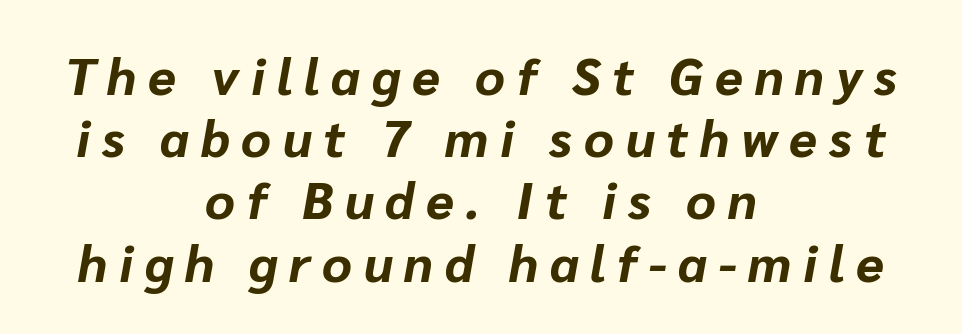
The image shows 51 px bold type, italic (leaning right); set centered, line spacing 1.22x, unusually wide letter spacing (+0.23 em), not underlined; low stroke contrast and a medium x-height.
